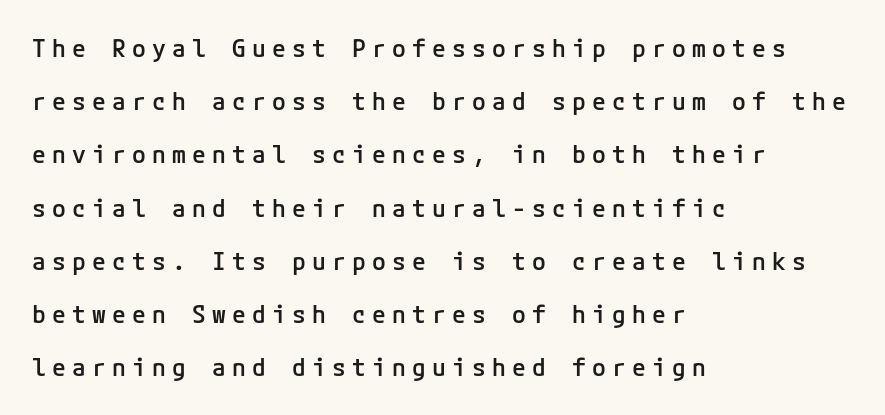
The image shows 25 px text type, upright; set left-aligned, loose line spacing (2.13x), unusually wide letter spacing (+0.25 em), not underlined.
